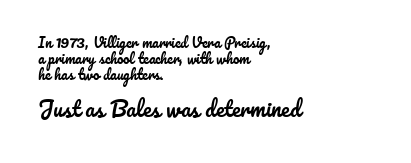
The image shows 21 px text type; set left-aligned, tight line spacing (1.13x), normal letter spacing, not underlined; the second (bottom) block is 1.5x larger.
